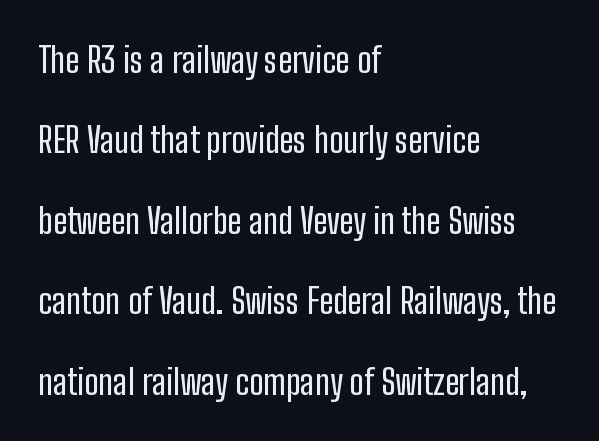
{"serif": "no", "italic": "no", "width": "condensed", "stroke_contrast": "low", "x_height": "medium", "monospaced": "no", "underline": "no", "align": "left", "line_spacing": "loose", "line_spacing_ratio": 2.3, "letter_spacing": "normal", "letter_spacing_em": 0.0, "glyph_px": 35}
